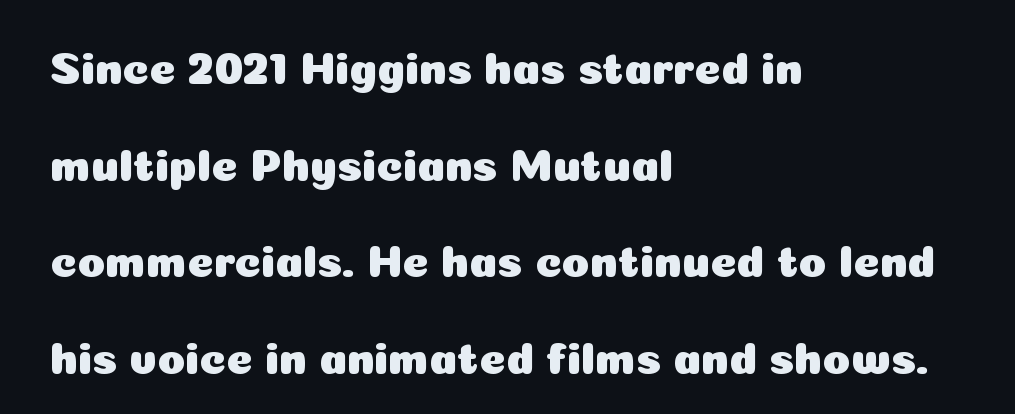
Q: Is the text italic (slanted)? A: No, it is upright.
Q: Is the typeface a serif or a sans-serif typeface? A: Sans-serif.
Q: Is the text underlined? A: No.
Q: How is the paragraph aligned? A: Left-aligned.
Q: Is the spacing between letters normal or unusually wide? A: Normal.
Q: Is the spacing between lines tight, normal or loose? A: Loose.
Q: Width (condensed, normal, or wide)? A: Normal.
Q: Stroke contrast? A: Low.
Q: x-height? A: Medium.
Q: Monospaced? A: No.
